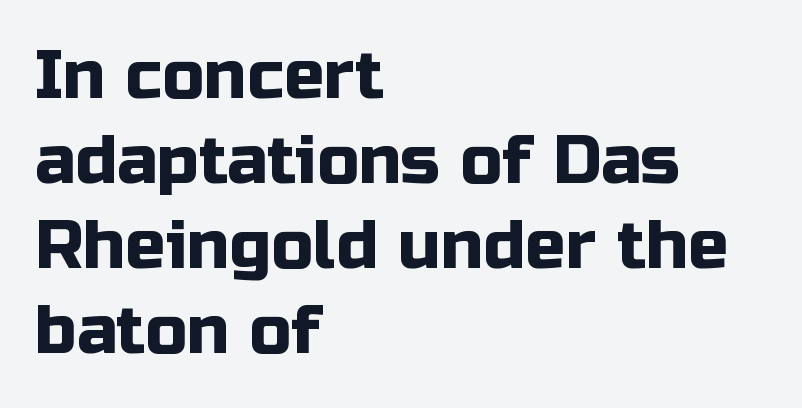
{"serif": "no", "italic": "no", "width": "normal", "stroke_contrast": "low", "x_height": "medium", "monospaced": "no", "underline": "no", "align": "left", "line_spacing": "normal", "line_spacing_ratio": 1.27, "letter_spacing": "normal", "letter_spacing_em": 0.0, "glyph_px": 67}
